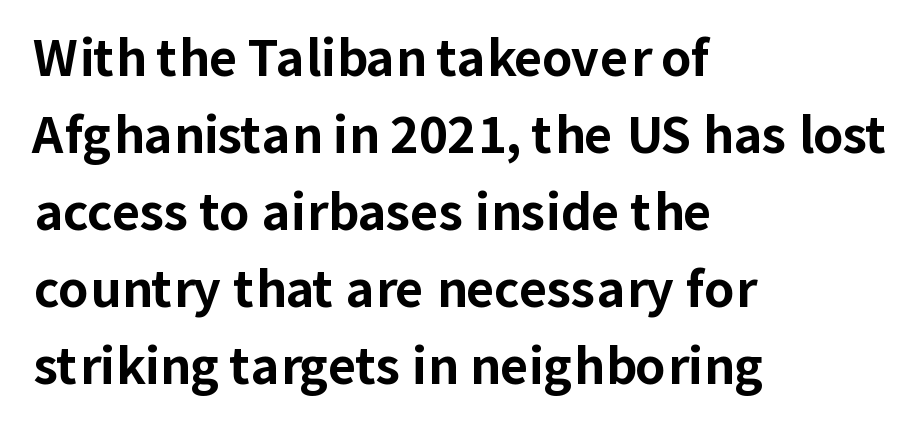
The image shows 49 px bold sans-serif type, upright; set left-aligned, normal line spacing (1.57x), normal letter spacing, not underlined; low stroke contrast and a medium x-height.
